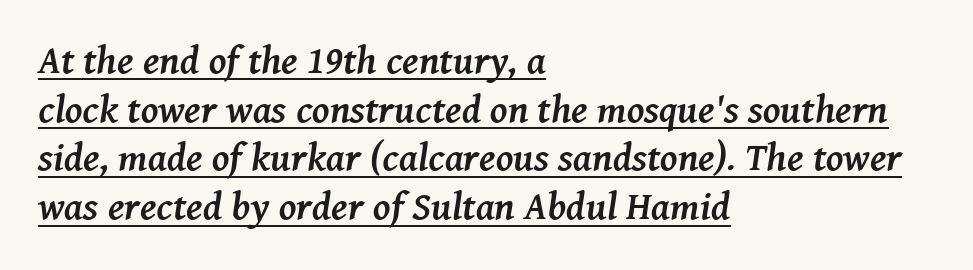
This sample keeps an unexceptional amount of space between lines. Quick note: underline on. This is oblique type, the kind used for emphasis or titles. Caption: multi-line text, flush left, ragged right. The glyphs in this specimen are seriffed.
